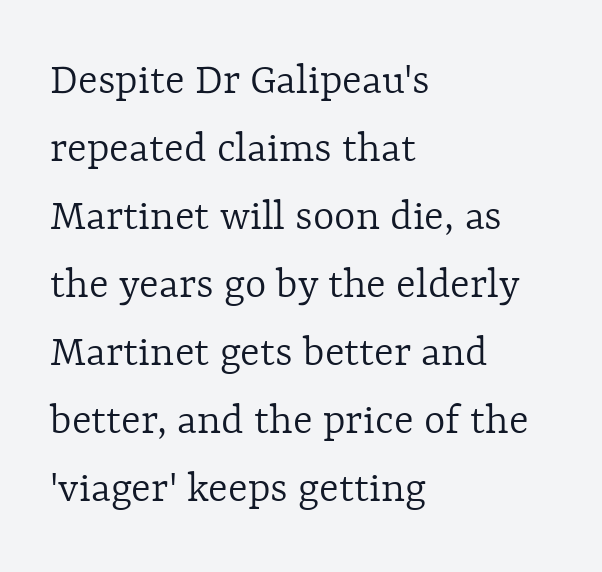
Q: Is the text bold? A: No.
Q: Is the text italic (slanted)? A: No, it is upright.
Q: Is the text underlined? A: No.
Q: How is the paragraph aligned? A: Left-aligned.
Q: Is the spacing between letters normal or unusually wide? A: Normal.
Q: Is the spacing between lines tight, normal or loose? A: Normal.
Q: Width (condensed, normal, or wide)? A: Normal.
Q: x-height? A: Medium.
Q: Monospaced? A: No.
